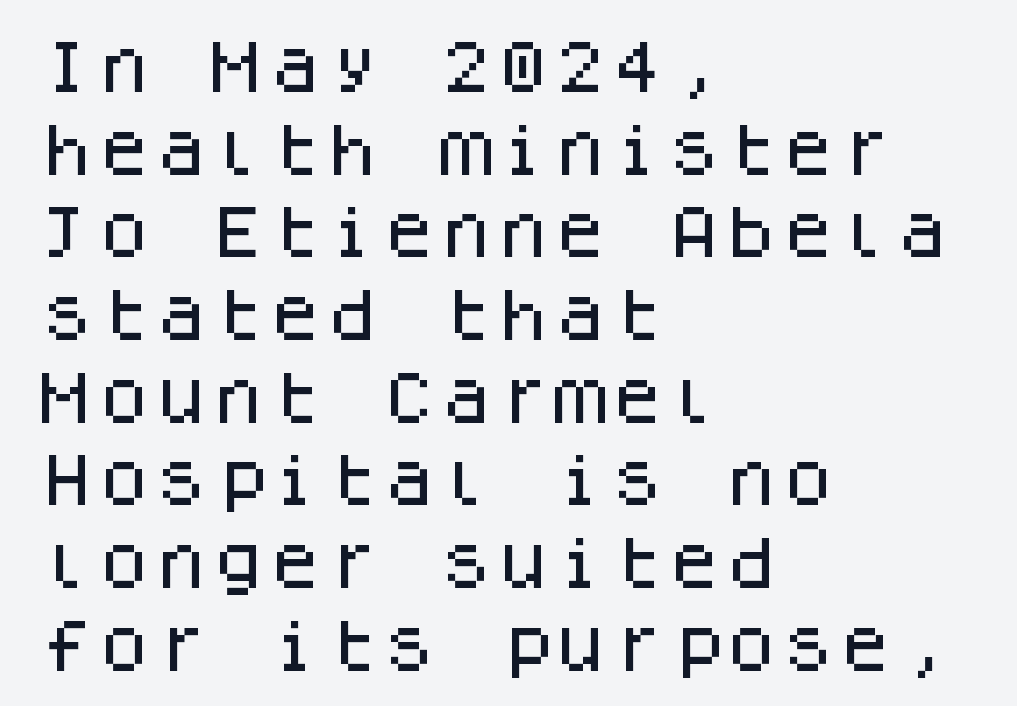
No extra tracking has been applied to these lines. Think of a typewriter: that constant character pitch is what you see here. Ascenders rise straight up at ninety degrees. The paragraph has a hard left edge and a soft right edge.
